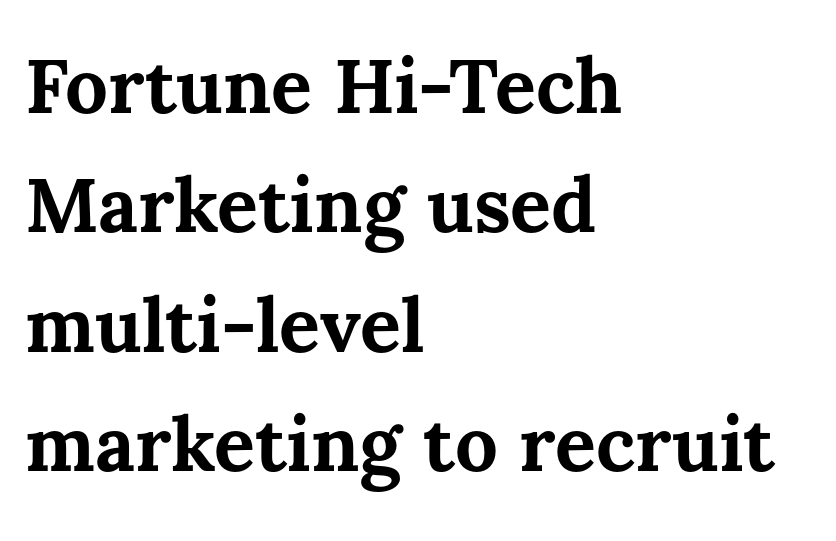
{"italic": "no", "bold": "yes", "weight": "bold", "width": "normal", "stroke_contrast": "medium", "x_height": "medium", "monospaced": "no", "underline": "no", "align": "left", "line_spacing": "normal", "line_spacing_ratio": 1.57, "letter_spacing": "normal", "letter_spacing_em": 0.0, "glyph_px": 76}
